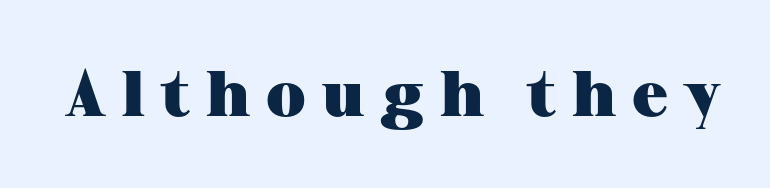
Q: Is the text bold? A: Yes.
Q: Is the text italic (slanted)? A: No, it is upright.
Q: Is the typeface a serif or a sans-serif typeface? A: Serif.
Q: Is the text underlined? A: No.
Q: Is the spacing between letters normal or unusually wide? A: Unusually wide.
Q: Width (condensed, normal, or wide)? A: Wide.
Q: Stroke contrast? A: Medium.
Q: x-height? A: Medium.
Q: Monospaced? A: No.
